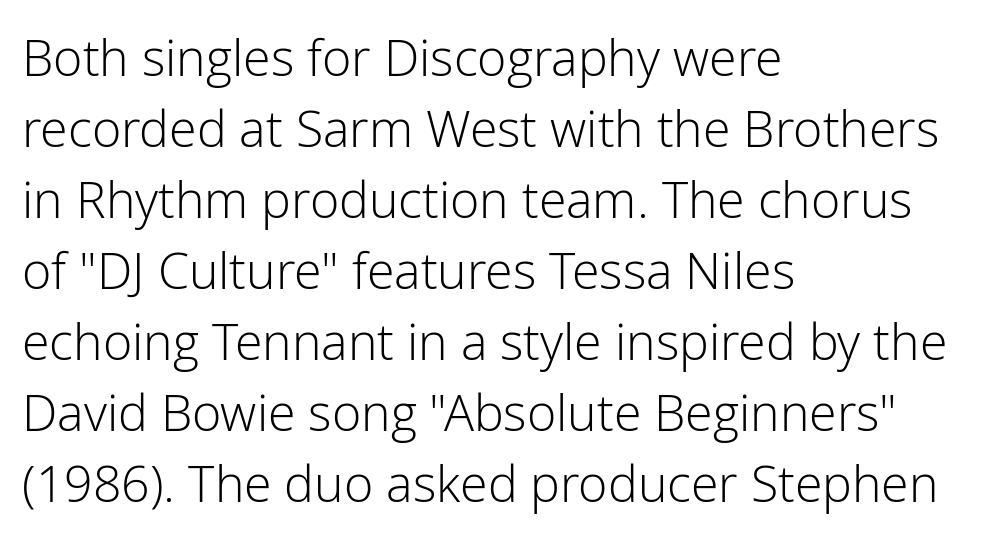
The image shows 50 px light sans-serif type, upright; set left-aligned, normal line spacing (1.42x), normal letter spacing, not underlined; low stroke contrast and a medium x-height.
